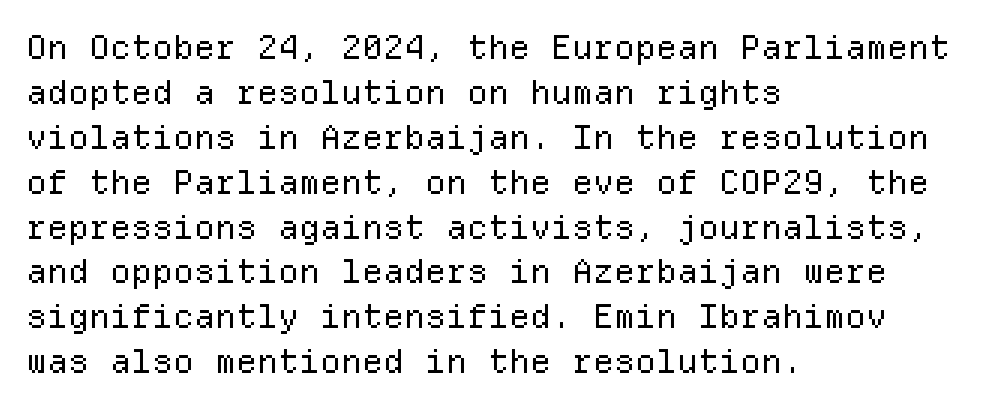
The image shows 33 px regular-weight sans-serif type, upright, monospaced; set left-aligned, normal line spacing (1.36x), normal letter spacing, not underlined; low stroke contrast and a medium x-height.
